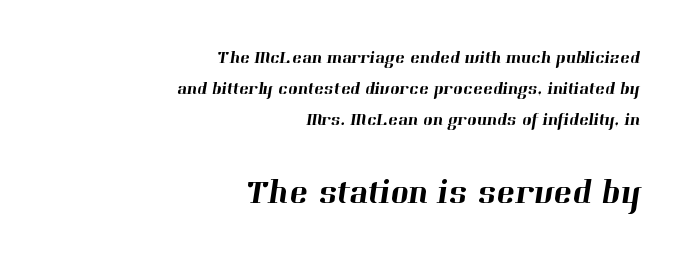
The emphasis by scale lands on block number two, below. The type family on display is of the serif kind. Any mark beneath the type? The region is blank. You could not count columns in this text — the font is proportionally spaced. Visually the block forms a straight wall on the right and a jagged coastline on the left.
